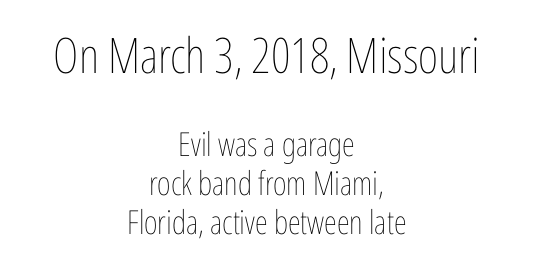
Q: Is the text bold? A: No.
Q: Is the text italic (slanted)? A: No, it is upright.
Q: Is the text underlined? A: No.
Q: How is the paragraph aligned? A: Centered.
Q: Is the spacing between letters normal or unusually wide? A: Normal.
Q: Which block of text is set in a larger size, the first (top) or the second (bottom)? A: The first (top) one.
Q: Width (condensed, normal, or wide)? A: Condensed.
Q: Stroke contrast? A: Low.
Q: x-height? A: Medium.
Q: Monospaced? A: No.
